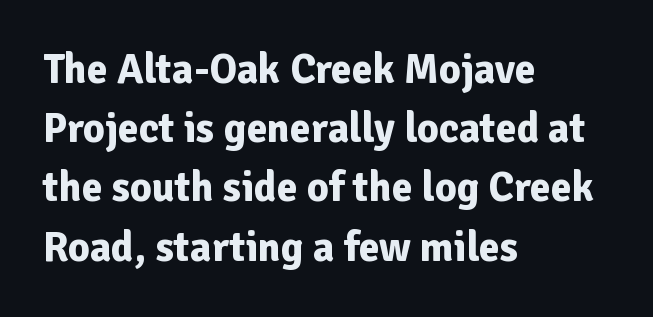
Q: Is the text bold? A: Yes.
Q: Is the text italic (slanted)? A: No, it is upright.
Q: Is the typeface a serif or a sans-serif typeface? A: Sans-serif.
Q: Is the text underlined? A: No.
Q: How is the paragraph aligned? A: Left-aligned.
Q: Is the spacing between letters normal or unusually wide? A: Normal.
Q: Is the spacing between lines tight, normal or loose? A: Normal.
Q: Width (condensed, normal, or wide)? A: Normal.
Q: Stroke contrast? A: Low.
Q: x-height? A: Medium.
Q: Monospaced? A: No.
